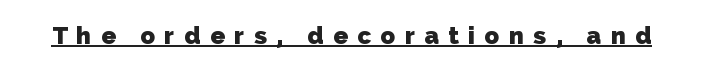
{"bold": "yes", "underline": "yes", "letter_spacing": "wide", "letter_spacing_em": 0.4, "glyph_px": 24}
